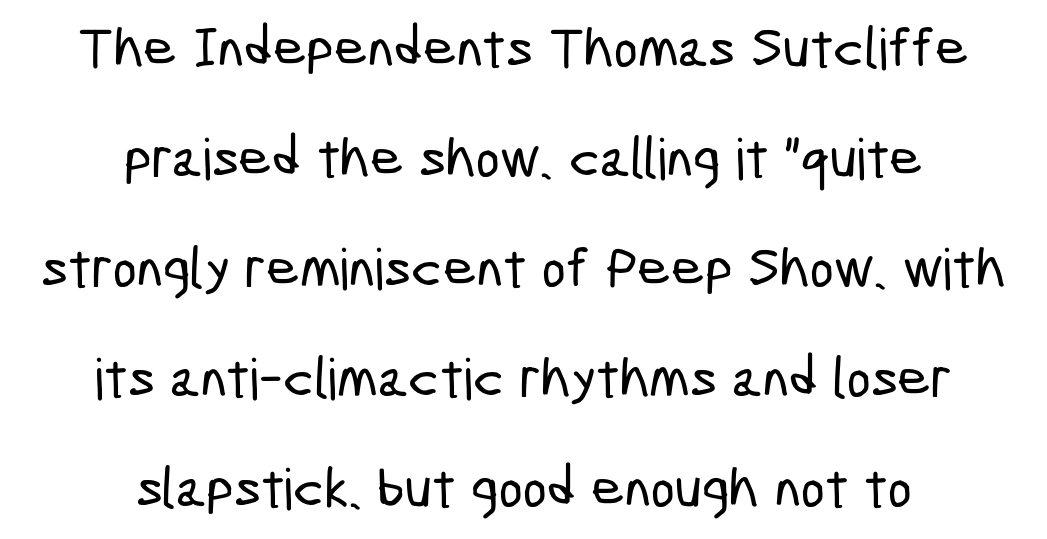
Observe the ordinary spacing: letters are neighbours, not strangers. Proportional: the letters do not fall into vertical columns. A typesetter would label this face a sans. Successive baselines arrive slowly, with a big drop between each. A clean baseline with only descenders dipping below it. This sample is center-justified, so both line endings float freely.
